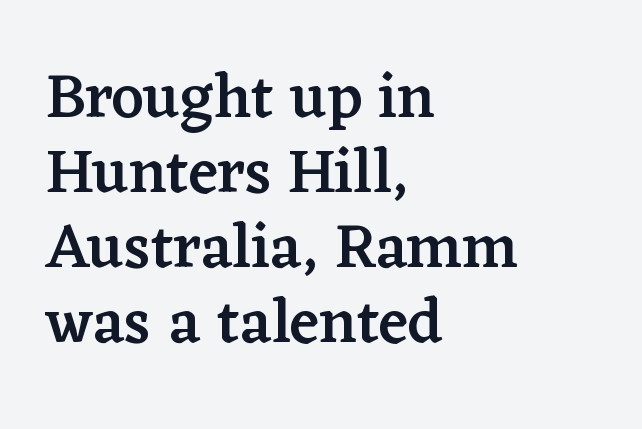
Italic? Not at all — the glyphs are vertical. There is no visible air inserted between adjacent glyphs. Its strokes are somewhat broadened, the hallmark of semibold type. The passage shown is typed in a proportional face where columns would drift. Small tapered or slab feet sit at the stroke ends, so this counts as serif.
